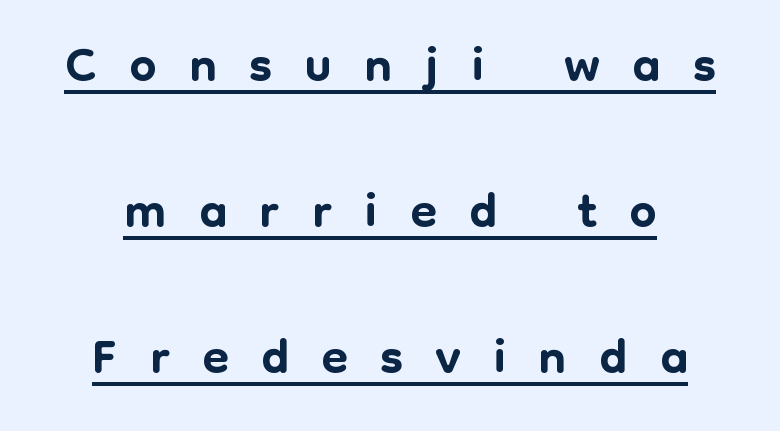
{"serif": "no", "italic": "no", "width": "normal", "stroke_contrast": "low", "x_height": "medium", "monospaced": "no", "underline": "yes", "align": "center", "line_spacing": "loose", "line_spacing_ratio": 1.92, "letter_spacing": "wide", "letter_spacing_em": 0.43, "glyph_px": 76}
